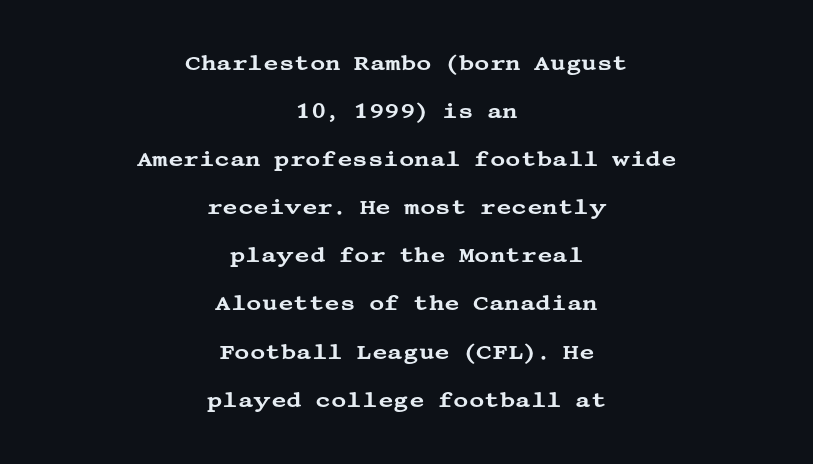
The image shows 21 px text type, upright; set centered, loose line spacing (2.29x), normal letter spacing, not underlined.
